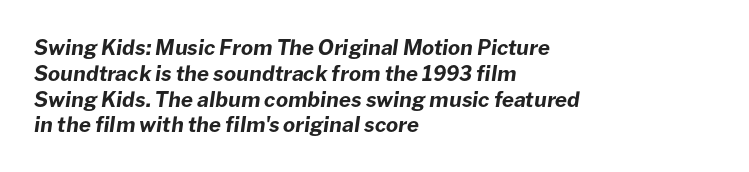
{"italic": "yes", "lean": "right", "slant_degrees": 8, "bold": "yes", "underline": "no", "align": "left", "line_spacing_ratio": 1.23, "letter_spacing": "normal", "letter_spacing_em": 0.0, "glyph_px": 21}
